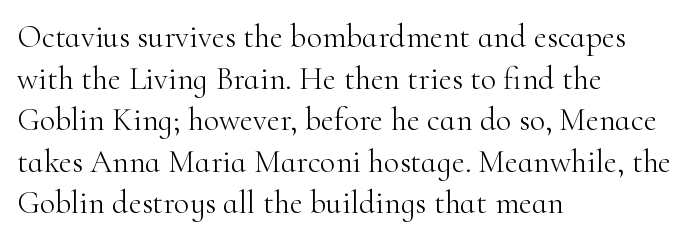
{"serif": "yes", "italic": "no", "bold": "no", "weight": "light", "width": "normal", "stroke_contrast": "high", "x_height": "small", "monospaced": "no", "underline": "no", "align": "left", "line_spacing": "normal", "line_spacing_ratio": 1.3, "letter_spacing": "normal", "letter_spacing_em": 0.0, "glyph_px": 32}
